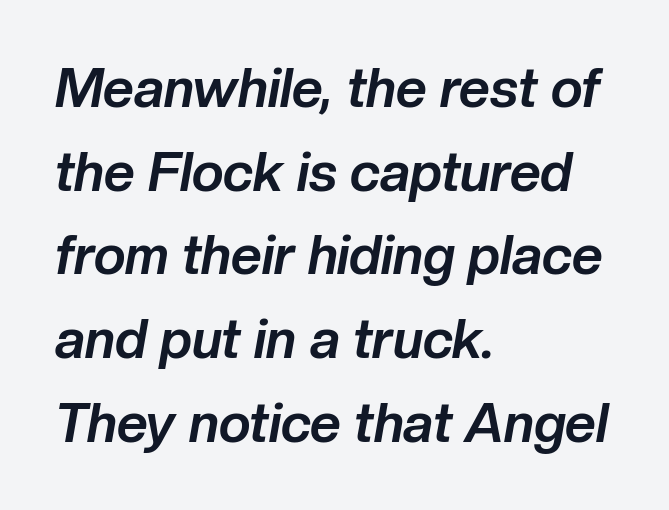
Q: Is the text bold? A: Yes.
Q: Is the text italic (slanted)? A: Yes, it leans right by about 10 degrees.
Q: Is the text underlined? A: No.
Q: How is the paragraph aligned? A: Left-aligned.
Q: Is the spacing between letters normal or unusually wide? A: Normal.
Q: Is the spacing between lines tight, normal or loose? A: Normal.
Q: Width (condensed, normal, or wide)? A: Normal.
Q: Stroke contrast? A: Low.
Q: x-height? A: Medium.
Q: Monospaced? A: No.
